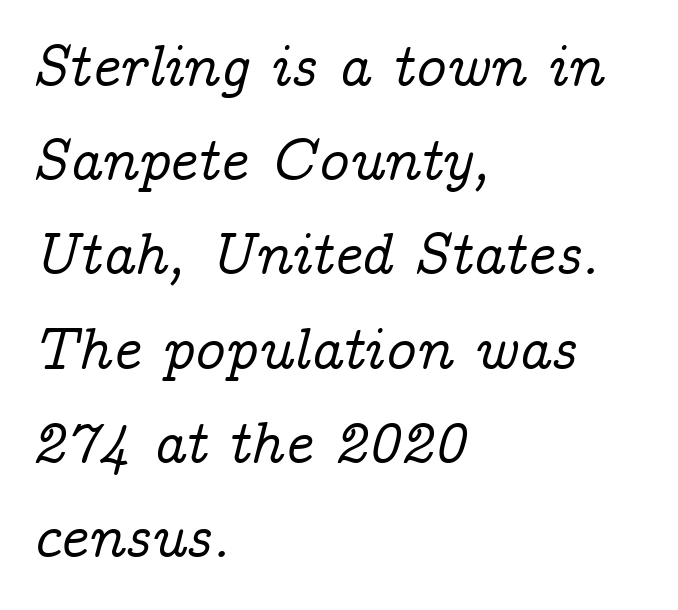
Looks like regular typesetting: each glyph gets only the width it needs. All the whitespace from short lines collects on the right. Letters rest on an invisible, unmarked baseline. The passage shown has conventional tracking throughout.
